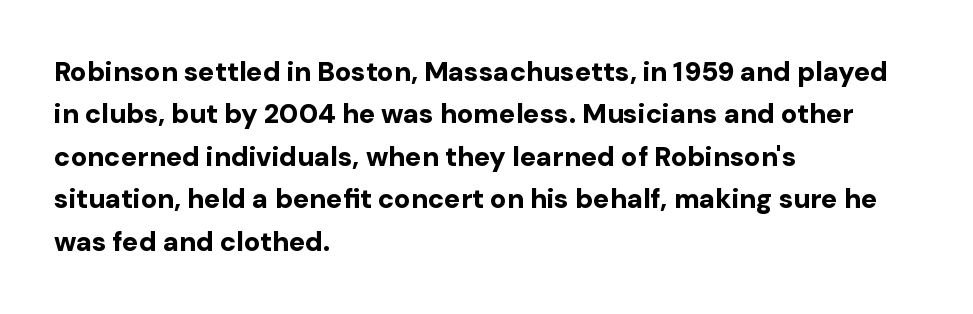
The image shows 27 px bold type, upright; set left-aligned, normal line spacing (1.57x), normal letter spacing, not underlined.
